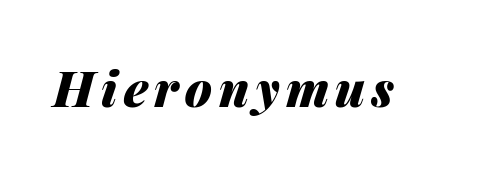
The image shows 49 px heavy type, italic (leaning right); set not underlined; medium stroke contrast and a medium x-height.
